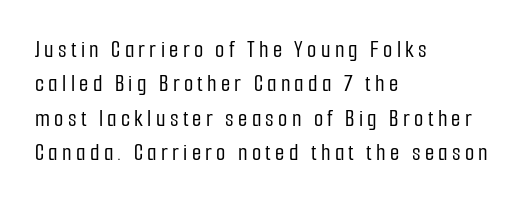
The specimen omits any rule beneath the text block's lines. The lines sit at an ordinary, default distance from one another. Designer's note — italics off, roman on. A classic flush-left, rag-right setting is used for this passage.
